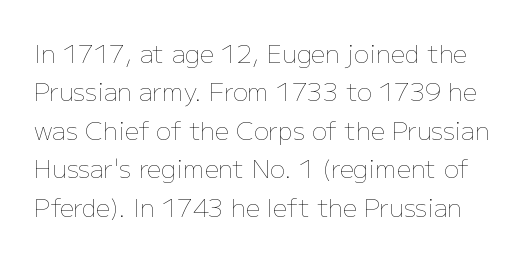
Q: Is the text bold? A: No.
Q: Is the text italic (slanted)? A: No, it is upright.
Q: Is the text underlined? A: No.
Q: Is the spacing between letters normal or unusually wide? A: Normal.
Q: Is the spacing between lines tight, normal or loose? A: Normal.
